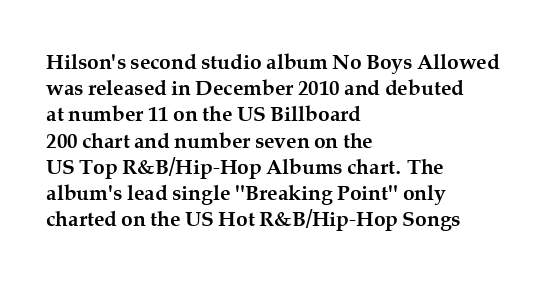
{"italic": "no", "bold": "yes", "underline": "no", "align": "left", "line_spacing": "normal", "line_spacing_ratio": 1.25, "letter_spacing": "normal", "letter_spacing_em": 0.0, "glyph_px": 21}
